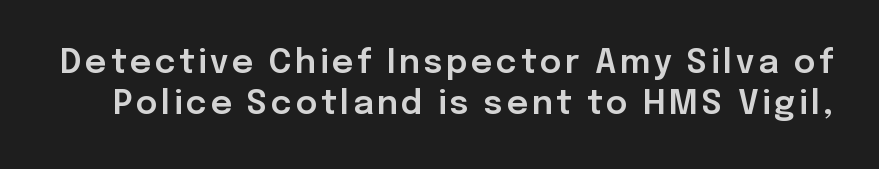
Vertically, the passage feels balanced, rows spaced as you'd expect. These lines are rendered in a variable-pitch font. A typesetter would mark this as roman, not italic. The space beneath each line is pristine and unruled. What kind of face is this? One without serifs — a sans.
